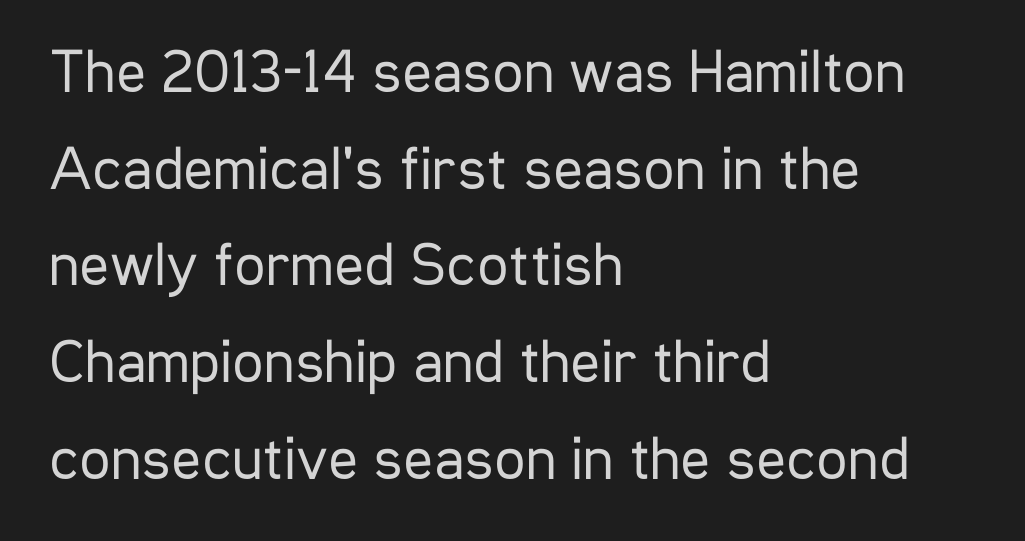
Q: Is the text bold? A: No.
Q: Is the text italic (slanted)? A: No, it is upright.
Q: Is the typeface a serif or a sans-serif typeface? A: Sans-serif.
Q: Is the text underlined? A: No.
Q: How is the paragraph aligned? A: Left-aligned.
Q: Is the spacing between letters normal or unusually wide? A: Normal.
Q: Is the spacing between lines tight, normal or loose? A: Normal.
Q: Width (condensed, normal, or wide)? A: Condensed.
Q: Stroke contrast? A: Low.
Q: x-height? A: Medium.
Q: Monospaced? A: No.
